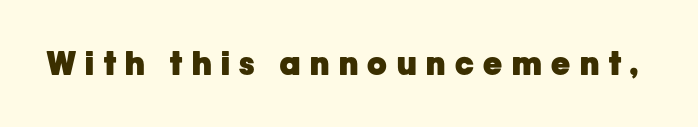
{"serif": "no", "italic": "no", "bold": "yes", "weight": "heavy", "width": "normal", "stroke_contrast": "low", "x_height": "medium", "monospaced": "no", "underline": "no", "letter_spacing": "wide", "letter_spacing_em": 0.3, "glyph_px": 32}
